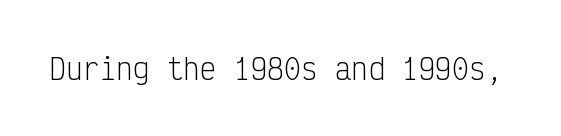
{"serif": "no", "italic": "no", "bold": "no", "weight": "light", "width": "condensed", "stroke_contrast": "low", "x_height": "medium", "monospaced": "yes", "underline": "no", "letter_spacing": "normal", "letter_spacing_em": 0.0, "glyph_px": 28}
